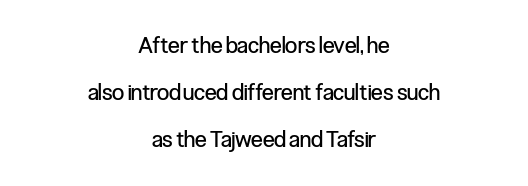
{"italic": "no", "bold": "no", "underline": "no", "align": "center", "line_spacing": "loose", "line_spacing_ratio": 2.14, "letter_spacing": "normal", "letter_spacing_em": 0.0, "glyph_px": 22}
